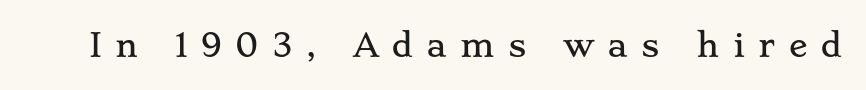
{"serif": "yes", "italic": "no", "width": "wide", "stroke_contrast": "low", "x_height": "small", "monospaced": "no", "underline": "no", "letter_spacing": "wide", "letter_spacing_em": 0.43, "glyph_px": 31}
